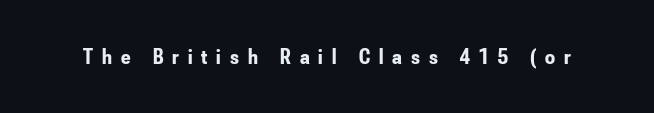
The image shows 22 px bold type, upright; set unusually wide letter spacing (+0.41 em), not underlined.
